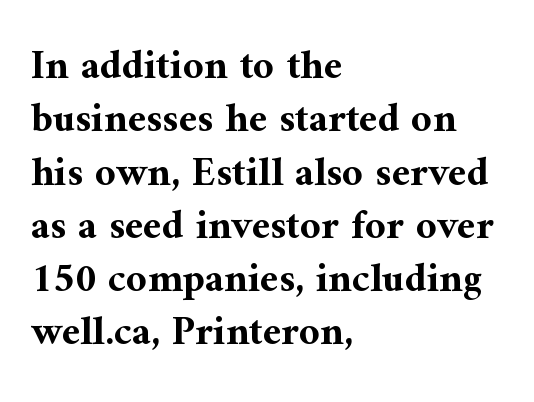
The baseline area is clear. The characters display serif detailing at their extremities. A normal amount of white space separates one row of letters from the next. Here the designer chose a conventional face with non-uniform glyph widths.
